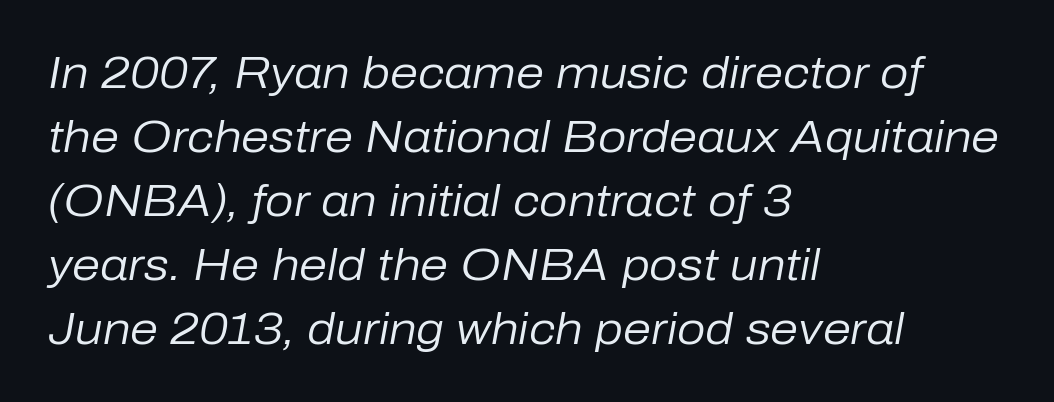
The letters sit at their default tracking, neither squeezed nor spread. Leading matches the norm, producing a regular column. All the whitespace from short lines collects on the right. Notice how the stems are inclined rather than vertical — that's the hallmark of italics.
